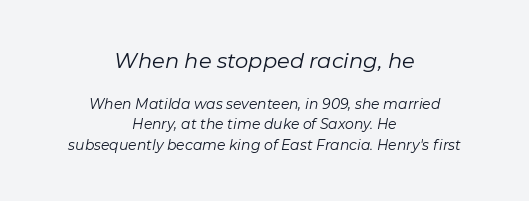
Q: Is the text bold? A: No.
Q: Is the text italic (slanted)? A: Yes, it leans right by about 11 degrees.
Q: Is the text underlined? A: No.
Q: How is the paragraph aligned? A: Centered.
Q: Is the spacing between letters normal or unusually wide? A: Normal.
Q: Is the spacing between lines tight, normal or loose? A: Normal.
Q: Which block of text is set in a larger size, the first (top) or the second (bottom)? A: The first (top) one.
